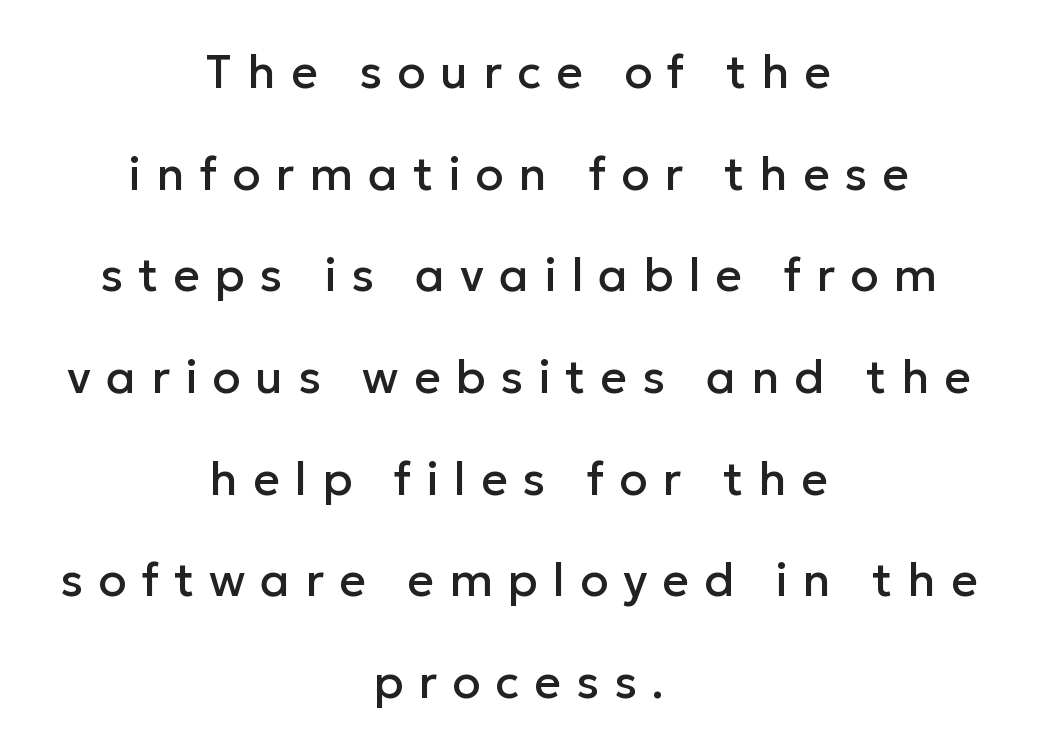
{"serif": "no", "italic": "no", "width": "normal", "stroke_contrast": "low", "x_height": "medium", "monospaced": "no", "underline": "no", "align": "center", "line_spacing": "loose", "line_spacing_ratio": 2.21, "letter_spacing": "wide", "letter_spacing_em": 0.33, "glyph_px": 46}
